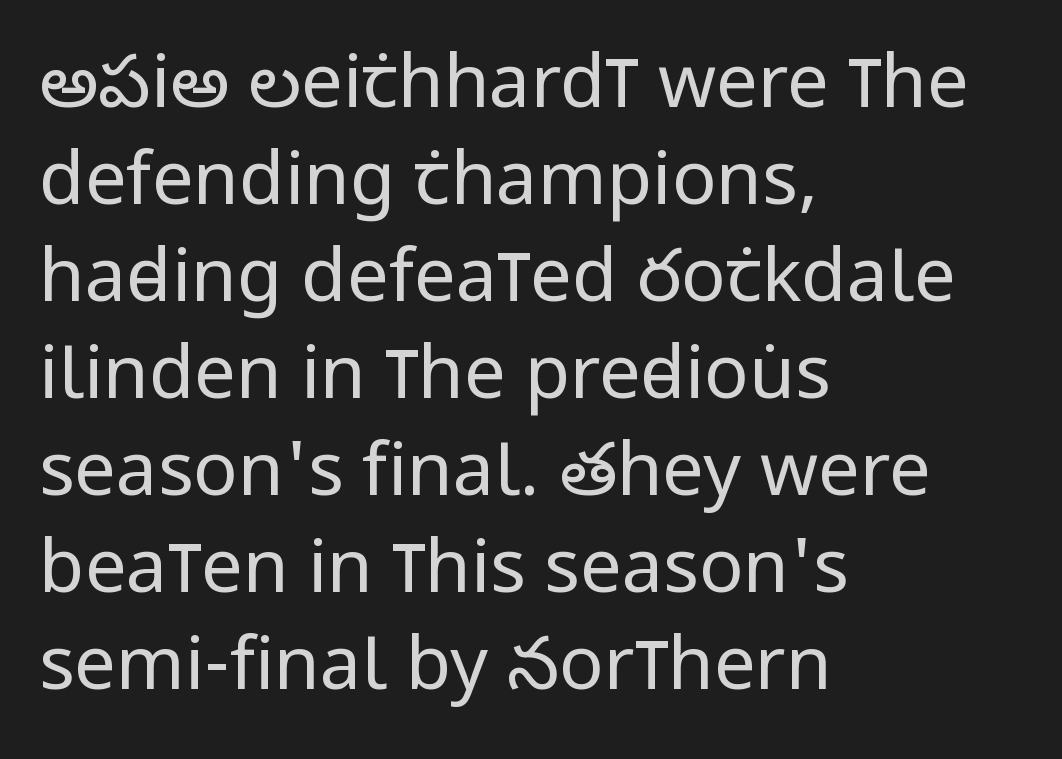
Q: Is the text bold? A: No.
Q: Is the text italic (slanted)? A: No, it is upright.
Q: Is the typeface a serif or a sans-serif typeface? A: Sans-serif.
Q: Is the text underlined? A: No.
Q: How is the paragraph aligned? A: Left-aligned.
Q: Is the spacing between letters normal or unusually wide? A: Normal.
Q: Is the spacing between lines tight, normal or loose? A: Normal.
Q: Width (condensed, normal, or wide)? A: Condensed.
Q: Stroke contrast? A: Low.
Q: x-height? A: Large.
Q: Monospaced? A: No.
